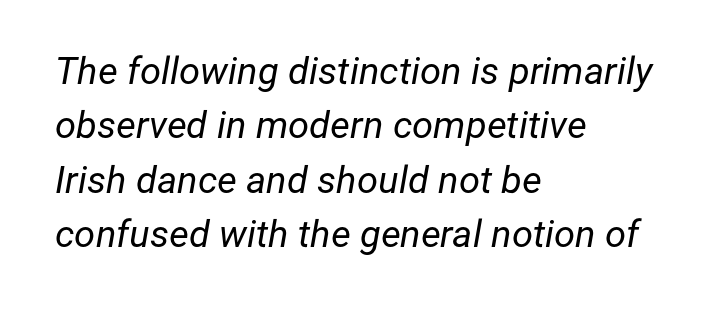
{"italic": "yes", "lean": "right", "slant_degrees": 12, "bold": "no", "weight": "regular", "width": "normal", "stroke_contrast": "low", "x_height": "medium", "monospaced": "no", "underline": "no", "align": "left", "line_spacing": "normal", "line_spacing_ratio": 1.43, "letter_spacing": "normal", "letter_spacing_em": 0.0, "glyph_px": 38}
